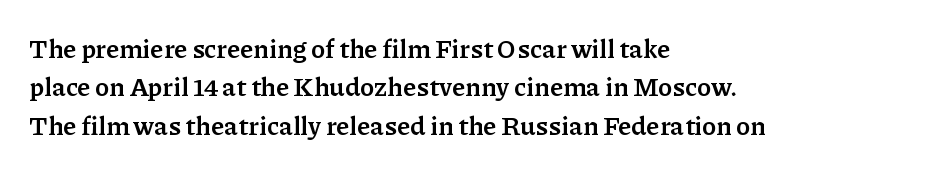
Q: Is the text bold? A: Yes.
Q: Is the text italic (slanted)? A: No, it is upright.
Q: Is the text underlined? A: No.
Q: How is the paragraph aligned? A: Left-aligned.
Q: Is the spacing between letters normal or unusually wide? A: Normal.
Q: Is the spacing between lines tight, normal or loose? A: Normal.
